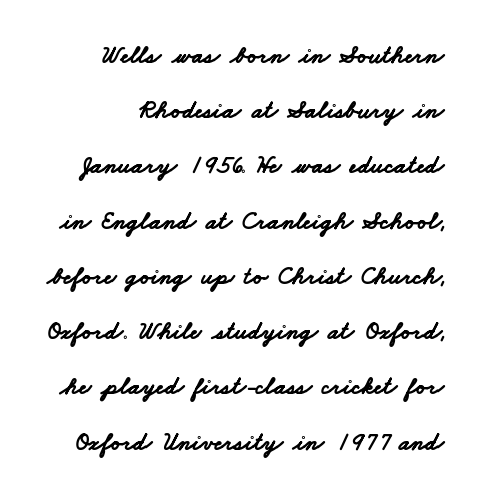
These lines stand farther apart than default settings would place them. Standard letterfit; no display-style spreading of the glyphs. The passage shown is not underscored anywhere. How heavy is the stroke? Heavy — this is a bold.
